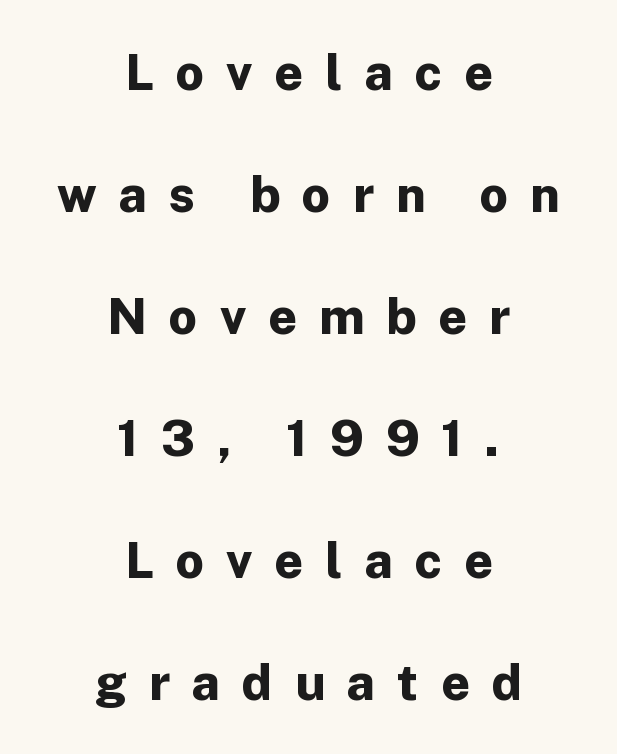
{"serif": "no", "italic": "no", "bold": "yes", "weight": "bold", "width": "normal", "stroke_contrast": "low", "x_height": "medium", "monospaced": "no", "underline": "no", "align": "center", "line_spacing": "loose", "line_spacing_ratio": 2.44, "letter_spacing": "wide", "letter_spacing_em": 0.44, "glyph_px": 50}
